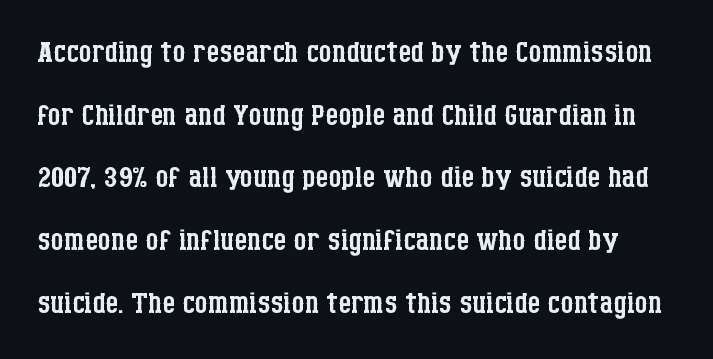
{"serif": "yes", "italic": "no", "bold": "no", "weight": "regular", "width": "condensed", "stroke_contrast": "low", "x_height": "large", "monospaced": "no", "underline": "no", "line_spacing": "normal", "line_spacing_ratio": 1.53, "letter_spacing": "normal", "letter_spacing_em": 0.0, "glyph_px": 41}
